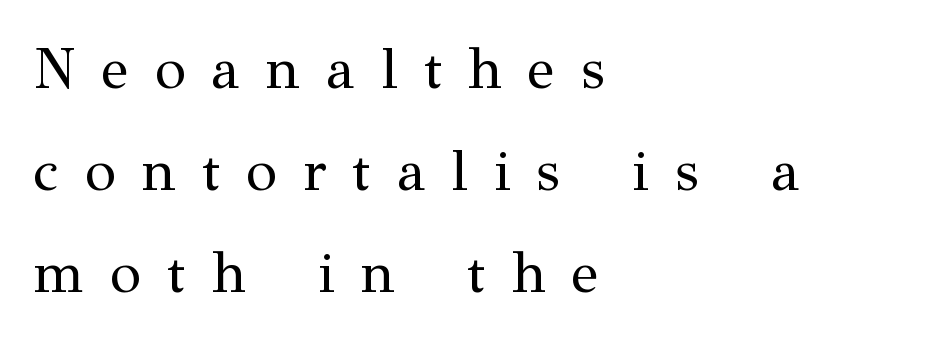
Q: Is the text bold? A: No.
Q: Is the text italic (slanted)? A: No, it is upright.
Q: Is the typeface a serif or a sans-serif typeface? A: Serif.
Q: Is the text underlined? A: No.
Q: How is the paragraph aligned? A: Left-aligned.
Q: Is the spacing between letters normal or unusually wide? A: Unusually wide.
Q: Width (condensed, normal, or wide)? A: Normal.
Q: Stroke contrast? A: Medium.
Q: x-height? A: Medium.
Q: Monospaced? A: No.
